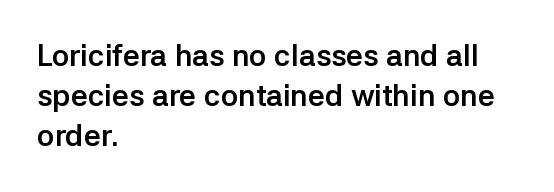
{"serif": "no", "italic": "no", "bold": "yes", "weight": "semibold", "width": "normal", "stroke_contrast": "low", "x_height": "medium", "monospaced": "no", "underline": "no", "align": "left", "line_spacing": "normal", "line_spacing_ratio": 1.34, "letter_spacing": "normal", "letter_spacing_em": 0.0, "glyph_px": 30}
